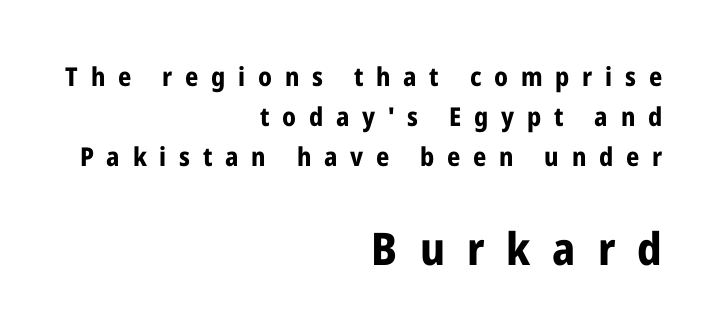
{"serif": "no", "italic": "no", "bold": "yes", "weight": "bold", "width": "condensed", "stroke_contrast": "low", "x_height": "medium", "monospaced": "no", "underline": "no", "align": "right", "line_spacing": "normal", "line_spacing_ratio": 1.53, "letter_spacing": "wide", "letter_spacing_em": 0.49, "larger_block": "second", "size_ratio": 1.73, "glyph_px": 45}
